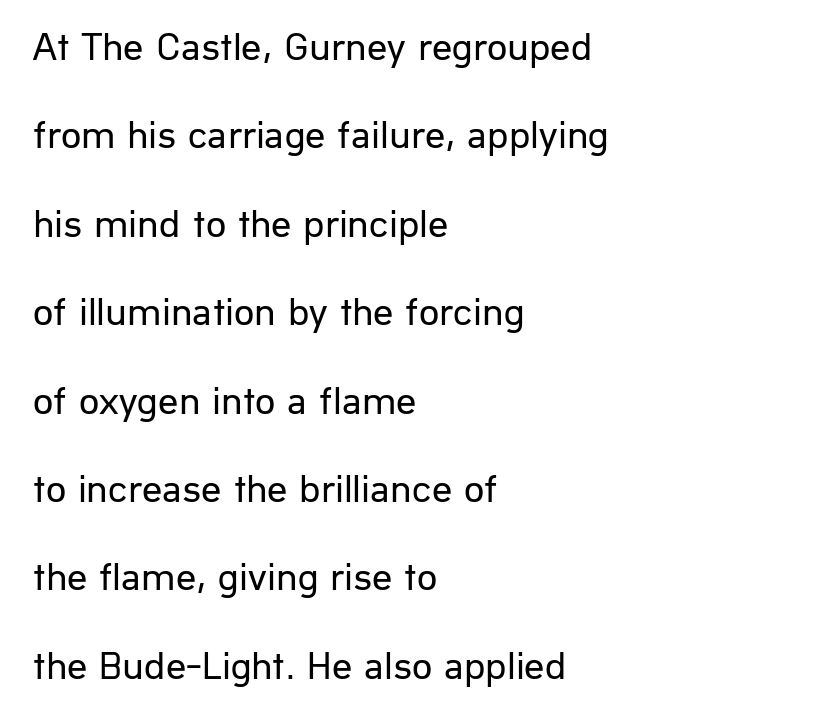
The image shows 40 px regular-weight sans-serif type, upright; set left-aligned, loose line spacing (2.21x), normal letter spacing, not underlined; low stroke contrast and a medium x-height.
